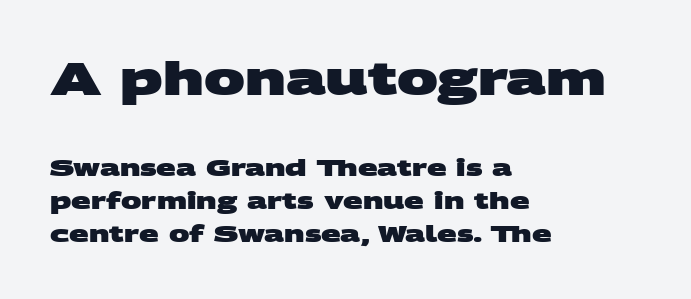
The image shows 46 px heavy, wide sans-serif type; set left-aligned, normal line spacing (1.44x), normal letter spacing, not underlined; the first (top) block is 2.0x larger; medium stroke contrast and a large x-height.
